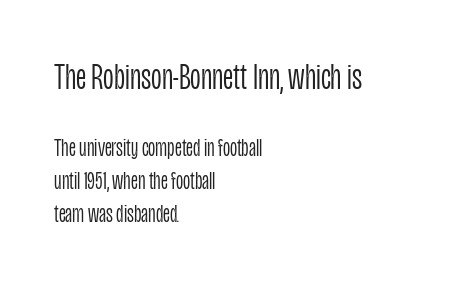
You get the large type first, then a drop to smaller type. The typeface chosen for these lines omits serifs. A typesetter would call this leading conventional body-copy spacing. Is this a fixed-width face? No — the glyphs have proportional, varying widths. The gaps between neighbouring characters are ordinary and unremarkable. The rag falls on the right side of this text block.
